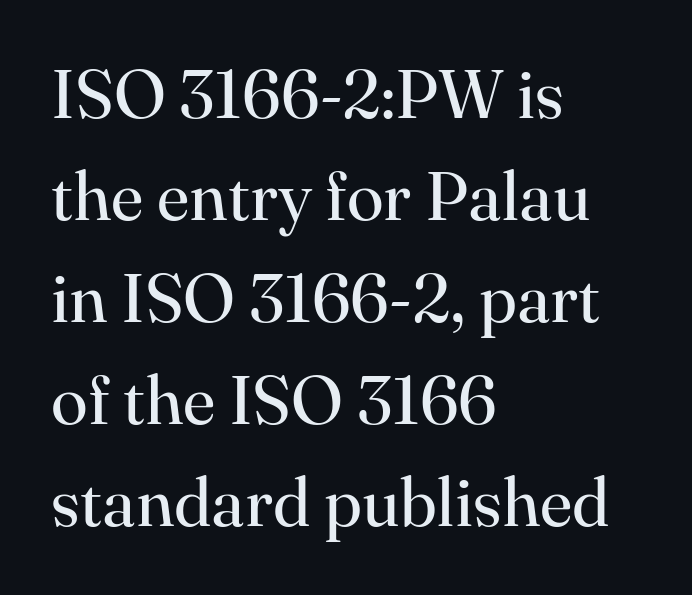
Compared with typical paragraphs, the rows here are spaced about the same. Horizontal alignment here is leftward, the default for most running prose. Posture: vertical. The letters advance in unequal steps, a hallmark of proportional type. Has an underline been added? It has not. No letter is thick-stroked: the sample isn't bold.
